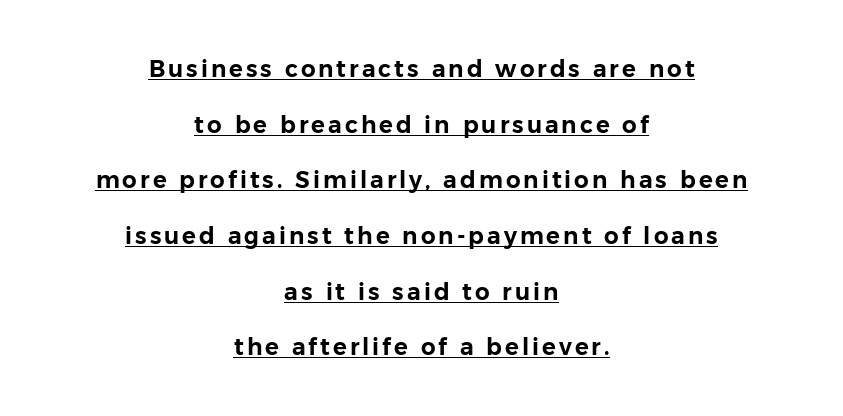
Compared with a flush-left layout, this one balances lines on the center instead. It's the straight-up-and-down kind of type. Honestly, the underline is the first thing you notice here. Does the leading feel generous? Absolutely, it's lavish.
